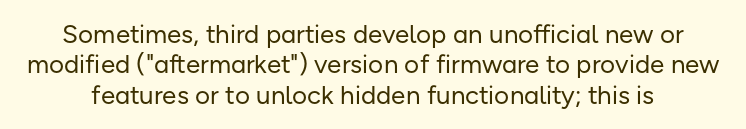
{"italic": "no", "bold": "no", "underline": "no", "line_spacing_ratio": 1.17, "letter_spacing": "normal", "letter_spacing_em": 0.0, "glyph_px": 26}
